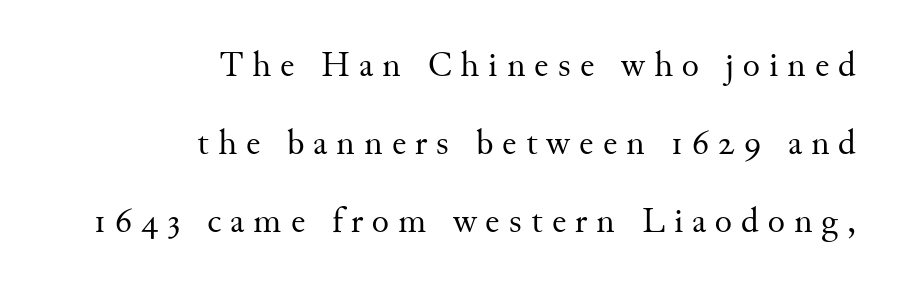
This sample has the flowing, uneven cadence of proportional lettering. You can tell it's not italic because the verticals are truly vertical. Line spacing here is loose. Unlike a clean sans, this face finishes its strokes with serifs. Layout note: lines flush right. The type is letterspaced generously, with wide tracking.
